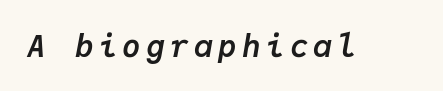
Q: Is the text bold? A: Yes.
Q: Is the text italic (slanted)? A: Yes, it leans right by about 9 degrees.
Q: Is the text underlined? A: No.
Q: Width (condensed, normal, or wide)? A: Normal.
Q: Stroke contrast? A: Low.
Q: x-height? A: Medium.
Q: Monospaced? A: Yes.
